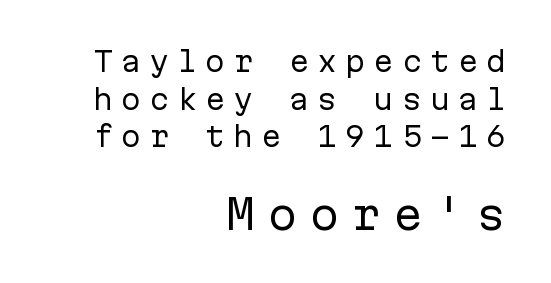
{"serif": "no", "italic": "no", "bold": "no", "weight": "regular", "width": "normal", "stroke_contrast": "low", "x_height": "medium", "monospaced": "yes", "underline": "no", "align": "right", "line_spacing": "normal", "line_spacing_ratio": 1.39, "letter_spacing": "wide", "letter_spacing_em": 0.29, "larger_block": "second", "size_ratio": 1.48, "glyph_px": 40}
